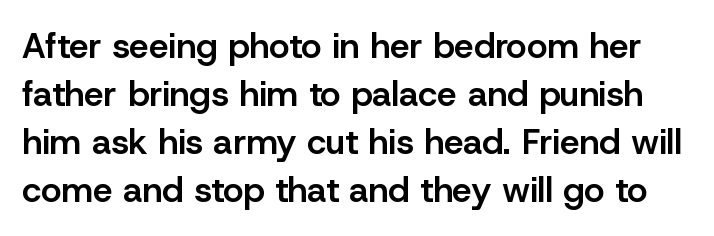
The image shows 35 px semibold sans-serif type, upright; set normal line spacing (1.37x), normal letter spacing, not underlined; low stroke contrast and a medium x-height.
